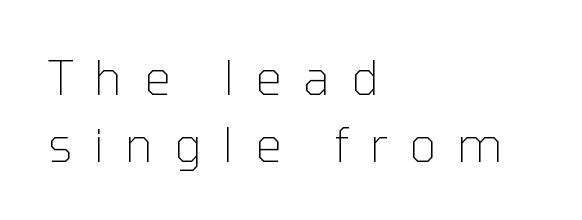
Q: Is the text bold? A: No.
Q: Is the text italic (slanted)? A: No, it is upright.
Q: Is the typeface a serif or a sans-serif typeface? A: Sans-serif.
Q: Is the text underlined? A: No.
Q: How is the paragraph aligned? A: Left-aligned.
Q: Is the spacing between letters normal or unusually wide? A: Unusually wide.
Q: Is the spacing between lines tight, normal or loose? A: Normal.
Q: Width (condensed, normal, or wide)? A: Normal.
Q: Stroke contrast? A: Low.
Q: x-height? A: Medium.
Q: Monospaced? A: No.
